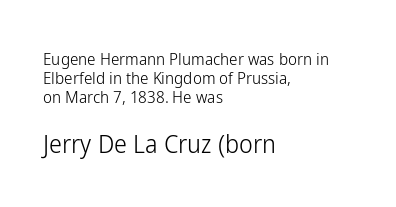
Q: Is the text bold? A: No.
Q: Is the text italic (slanted)? A: No, it is upright.
Q: Is the text underlined? A: No.
Q: How is the paragraph aligned? A: Left-aligned.
Q: Is the spacing between letters normal or unusually wide? A: Normal.
Q: Is the spacing between lines tight, normal or loose? A: Tight.
Q: Which block of text is set in a larger size, the first (top) or the second (bottom)? A: The second (bottom) one.
